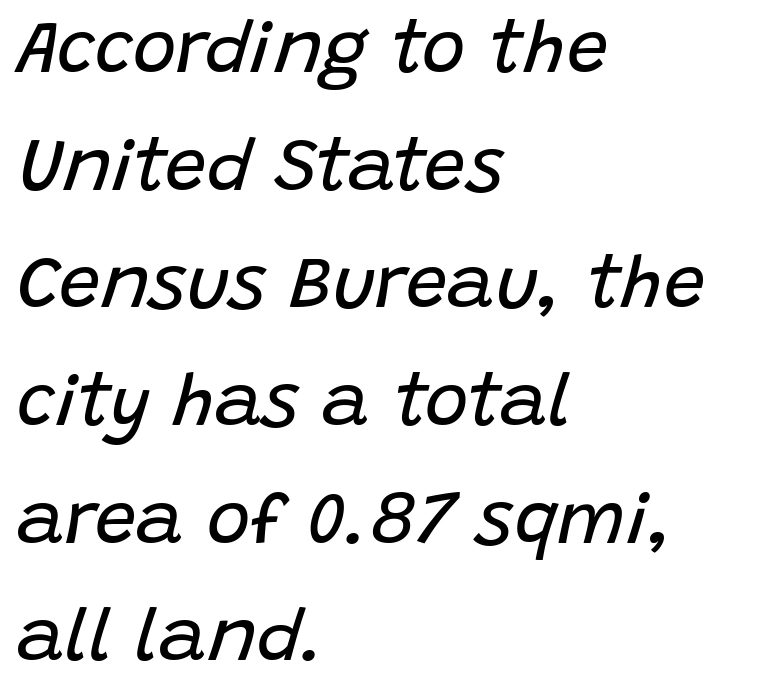
Observe the lean: these are italic letterforms. Typeset ragged right — the left edge is the straight one. What stands out about the letter spacing? Nothing — it is the standard amount. Words float on clear page, feet unadorned.
